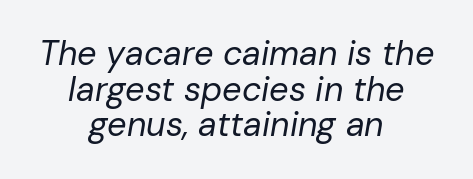
{"italic": "yes", "lean": "right", "slant_degrees": 10, "bold": "no", "weight": "regular", "width": "normal", "stroke_contrast": "low", "x_height": "medium", "monospaced": "no", "underline": "no", "align": "center", "line_spacing": "tight", "line_spacing_ratio": 1.05, "letter_spacing": "normal", "letter_spacing_em": 0.0, "glyph_px": 34}
